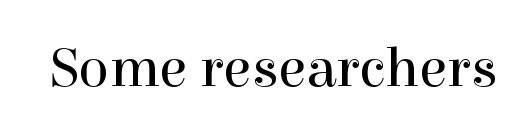
Q: Is the text bold? A: No.
Q: Is the text italic (slanted)? A: No, it is upright.
Q: Is the typeface a serif or a sans-serif typeface? A: Serif.
Q: Is the text underlined? A: No.
Q: Is the spacing between letters normal or unusually wide? A: Normal.
Q: Width (condensed, normal, or wide)? A: Normal.
Q: x-height? A: Medium.
Q: Monospaced? A: No.
